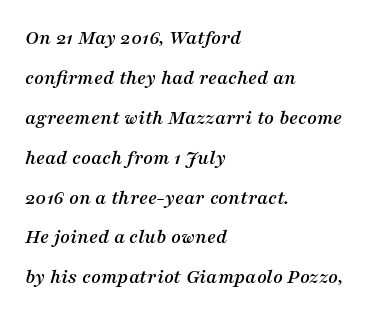
{"italic": "yes", "lean": "right", "slant_degrees": 16, "underline": "no", "align": "left", "line_spacing": "loose", "line_spacing_ratio": 1.9, "letter_spacing": "normal", "letter_spacing_em": 0.0, "glyph_px": 21}
